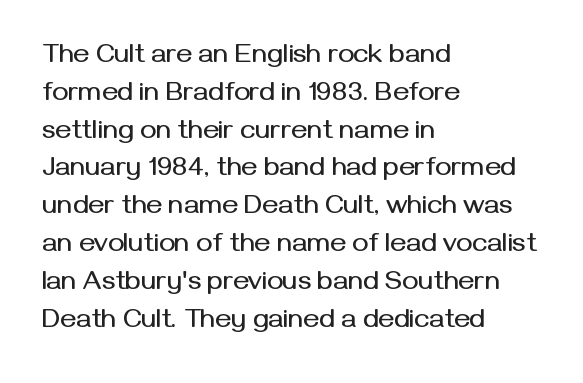
Q: Is the text italic (slanted)? A: No, it is upright.
Q: Is the text underlined? A: No.
Q: How is the paragraph aligned? A: Left-aligned.
Q: Is the spacing between letters normal or unusually wide? A: Normal.
Q: Is the spacing between lines tight, normal or loose? A: Normal.
